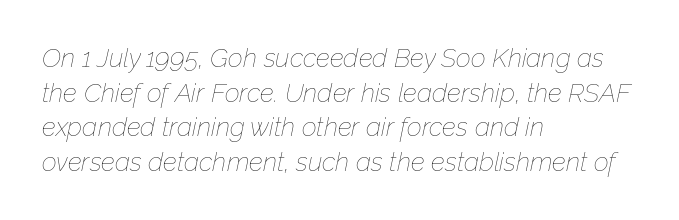
The image shows 26 px text type, italic (leaning right); set left-aligned, normal line spacing (1.33x), normal letter spacing, not underlined.
